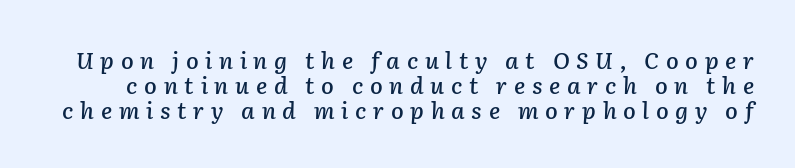
The horizontal fit of the characters is loose and conspicuously gappy. Notice how descenders almost collide with the ascenders below — that's tight leading. Any mark beneath the type? The region is blank. The lettering tilts uniformly, giving the passage an italic look.
